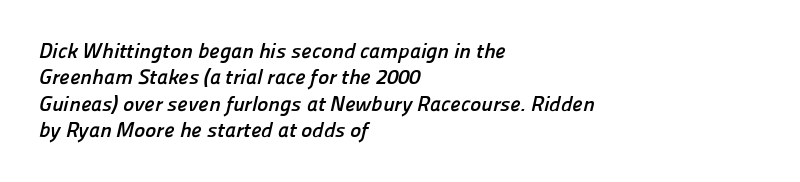
Q: Is the text bold? A: Yes.
Q: Is the text underlined? A: No.
Q: How is the paragraph aligned? A: Left-aligned.
Q: Is the spacing between letters normal or unusually wide? A: Normal.
Q: Is the spacing between lines tight, normal or loose? A: Normal.
